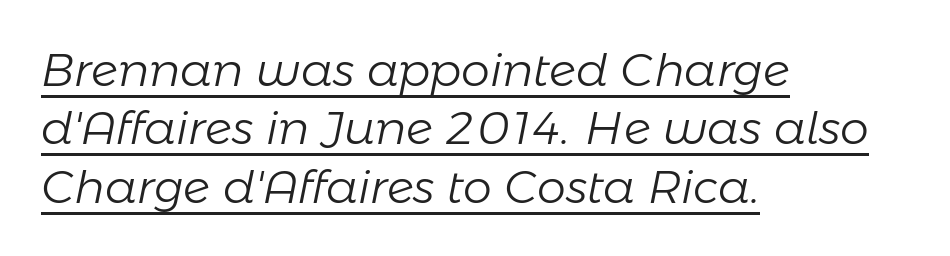
Q: Is the text bold? A: No.
Q: Is the text italic (slanted)? A: Yes, it leans right by about 11 degrees.
Q: Is the text underlined? A: Yes.
Q: How is the paragraph aligned? A: Left-aligned.
Q: Is the spacing between letters normal or unusually wide? A: Normal.
Q: Is the spacing between lines tight, normal or loose? A: Normal.
Q: Width (condensed, normal, or wide)? A: Normal.
Q: Stroke contrast? A: Low.
Q: x-height? A: Medium.
Q: Monospaced? A: No.
